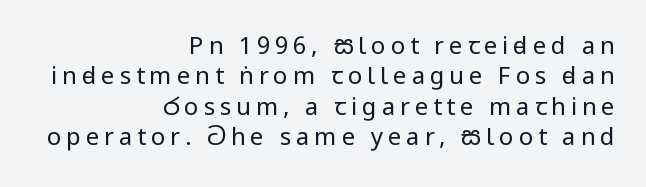
{"italic": "no", "bold": "no", "underline": "no", "align": "right", "line_spacing": "normal", "line_spacing_ratio": 1.27, "letter_spacing": "wide", "letter_spacing_em": 0.2, "glyph_px": 24}
